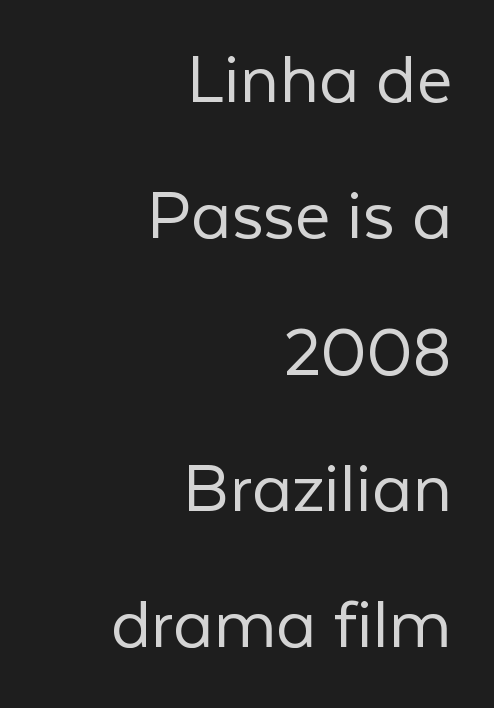
Q: Is the text bold? A: No.
Q: Is the text italic (slanted)? A: No, it is upright.
Q: Is the typeface a serif or a sans-serif typeface? A: Sans-serif.
Q: Is the text underlined? A: No.
Q: How is the paragraph aligned? A: Right-aligned.
Q: Is the spacing between letters normal or unusually wide? A: Normal.
Q: Width (condensed, normal, or wide)? A: Normal.
Q: Stroke contrast? A: Low.
Q: x-height? A: Medium.
Q: Monospaced? A: No.
